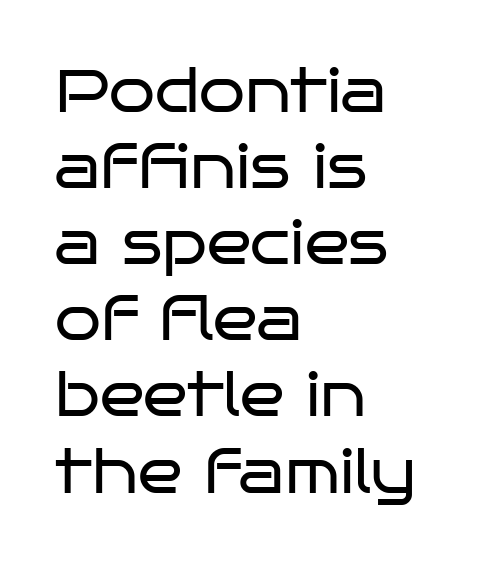
Q: Is the text bold? A: No.
Q: Is the text italic (slanted)? A: No, it is upright.
Q: Is the typeface a serif or a sans-serif typeface? A: Sans-serif.
Q: Is the text underlined? A: No.
Q: How is the paragraph aligned? A: Left-aligned.
Q: Is the spacing between letters normal or unusually wide? A: Normal.
Q: Is the spacing between lines tight, normal or loose? A: Normal.
Q: Width (condensed, normal, or wide)? A: Wide.
Q: Stroke contrast? A: Low.
Q: x-height? A: Large.
Q: Monospaced? A: No.
